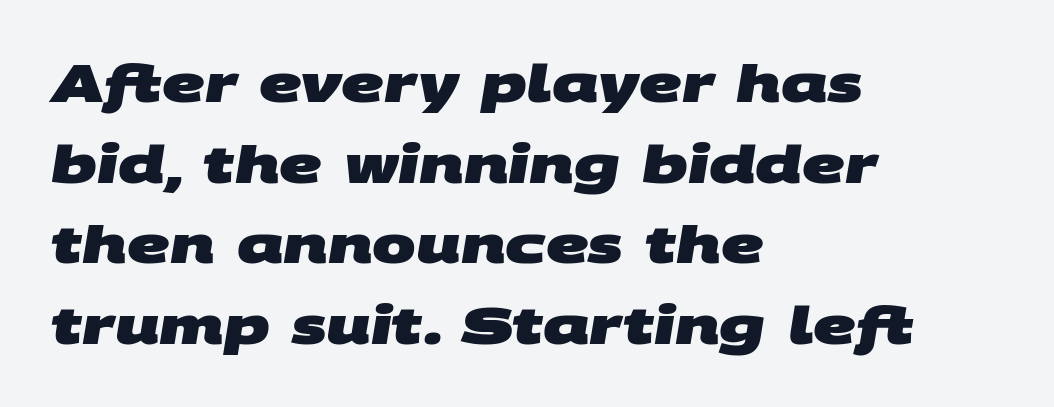
The image shows 52 px heavy, wide sans-serif type; set left-aligned, normal line spacing (1.55x), normal letter spacing, not underlined; medium stroke contrast and a large x-height.
